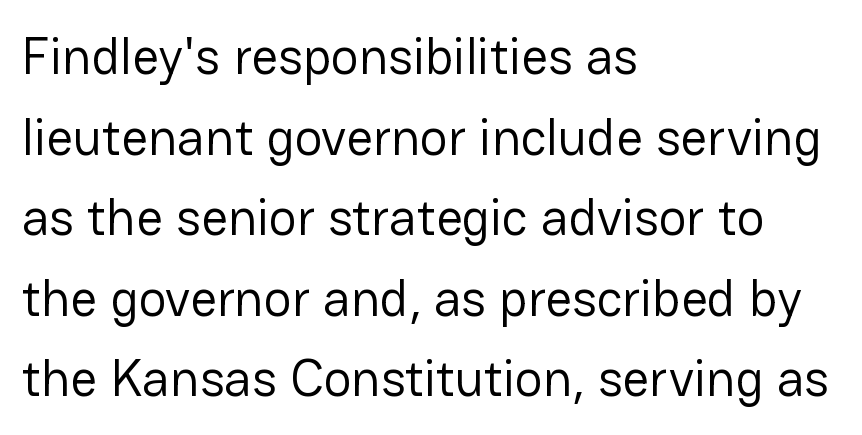
The image shows 52 px regular-weight sans-serif type, upright; set left-aligned, normal line spacing (1.55x), normal letter spacing, not underlined; low stroke contrast and a medium x-height.
